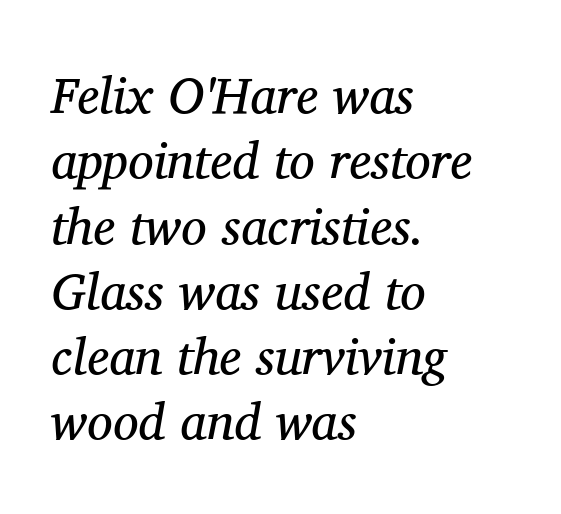
The image shows 51 px regular-weight serif type, italic (leaning right); set left-aligned, normal line spacing (1.28x), normal letter spacing, not underlined; medium stroke contrast and a medium x-height.
